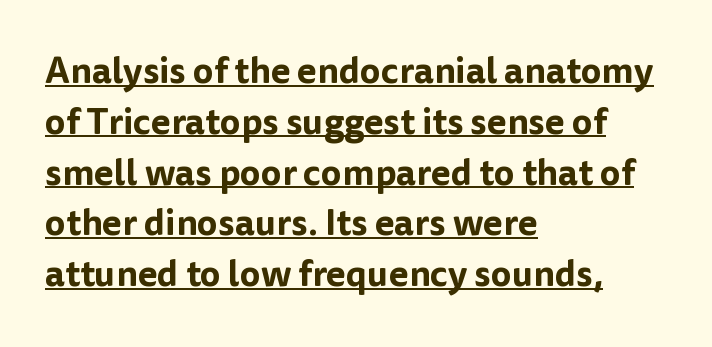
The image shows 36 px sans-serif type, upright; set left-aligned, normal line spacing (1.41x), normal letter spacing, underlined; low stroke contrast and a medium x-height.
